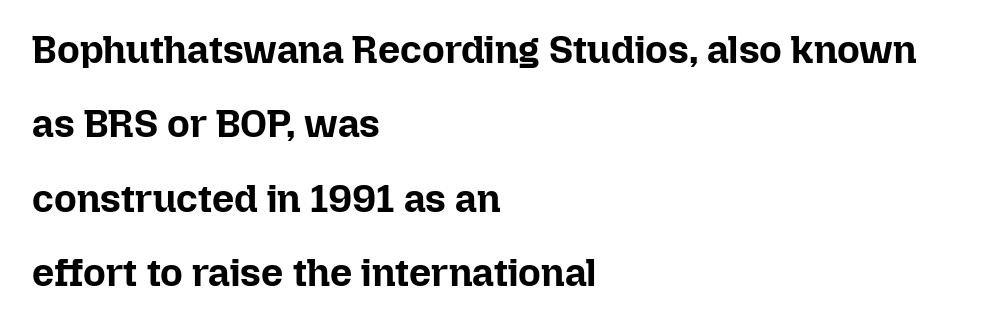
Descenders hang freely into open space. Letter spacing: default. The face used here is proportionally spaced, like ordinary book or web type. Each line starts at the same left margin while the right side varies. Successive baselines arrive slowly, with a big drop between each.
